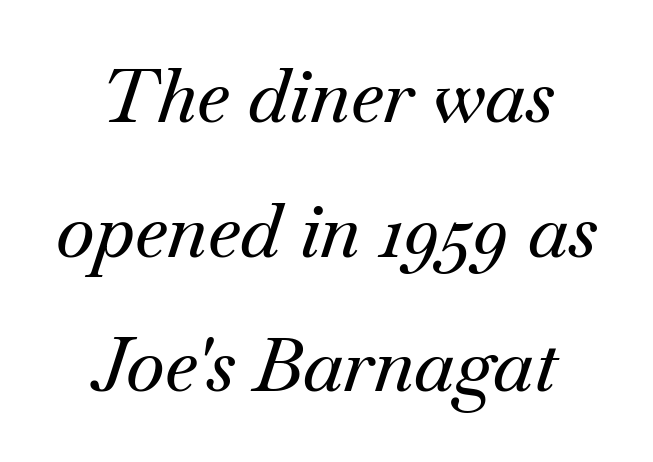
Honestly, the letter spacing is just normal — you wouldn't notice it. These lines are composed in type with serifs. Descender tails drop into unmarked territory. The font's italic variant was chosen for this text.
